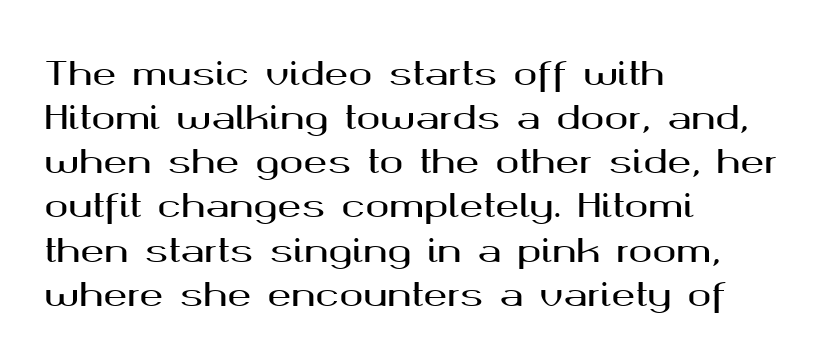
Spacing verdict: proportional, widths tailored to each character. Summary of vertical rhythm: regular, with standard interline spacing. What stands out about the letter spacing? Nothing — it is the standard amount. Underlining? Definitely not there. The paragraph has a hard left edge and a soft right edge.
